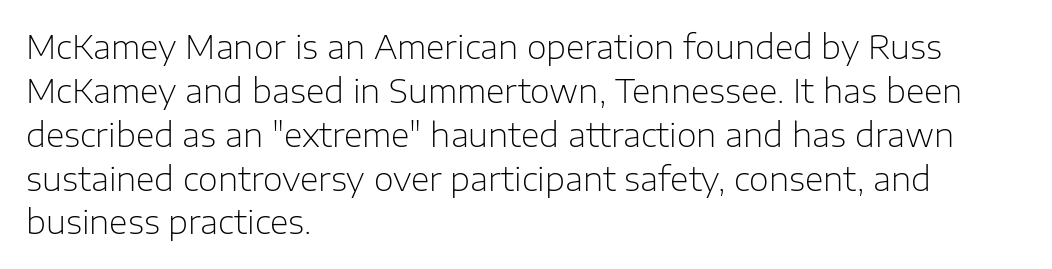
The image shows 32 px light sans-serif type, upright; set left-aligned, normal line spacing (1.37x), normal letter spacing, not underlined; low stroke contrast and a medium x-height.
